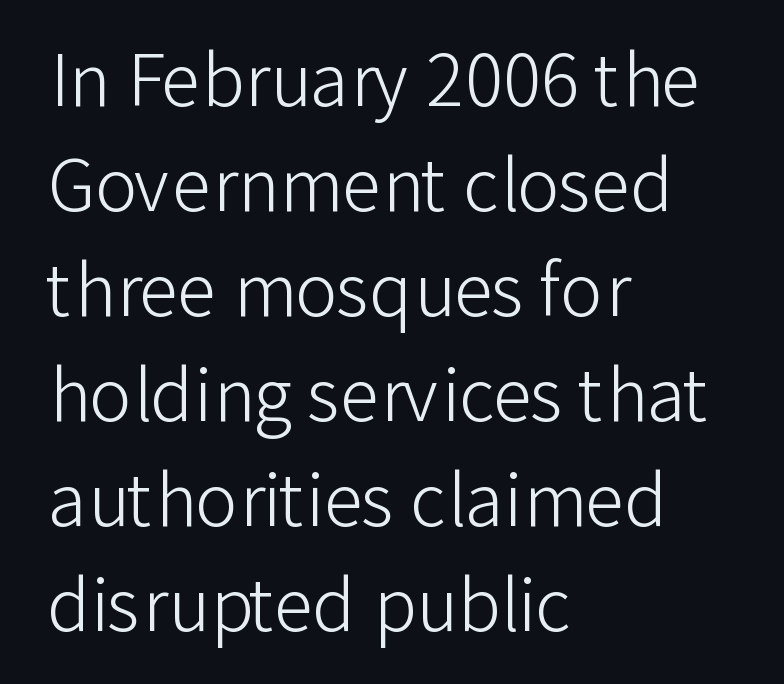
{"serif": "no", "italic": "no", "bold": "no", "weight": "light", "width": "normal", "stroke_contrast": "low", "x_height": "medium", "monospaced": "no", "underline": "no", "align": "left", "line_spacing": "normal", "line_spacing_ratio": 1.48, "letter_spacing": "normal", "letter_spacing_em": 0.0, "glyph_px": 71}
